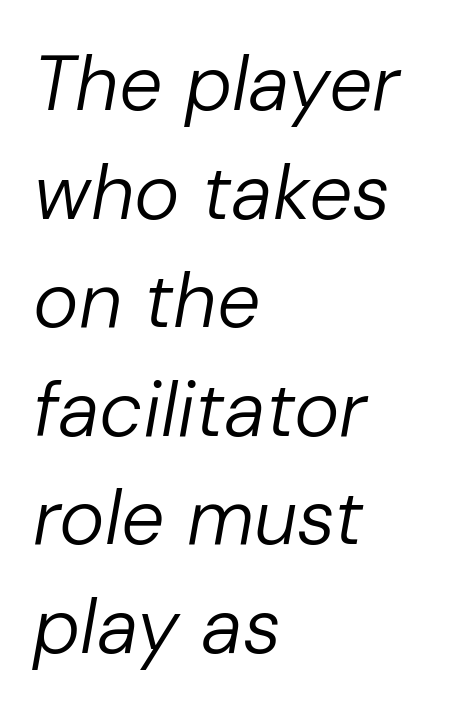
Q: Is the text bold? A: No.
Q: Is the text italic (slanted)? A: Yes, it leans right by about 10 degrees.
Q: Is the text underlined? A: No.
Q: How is the paragraph aligned? A: Left-aligned.
Q: Is the spacing between letters normal or unusually wide? A: Normal.
Q: Is the spacing between lines tight, normal or loose? A: Normal.
Q: Width (condensed, normal, or wide)? A: Normal.
Q: Stroke contrast? A: Low.
Q: x-height? A: Medium.
Q: Monospaced? A: No.
